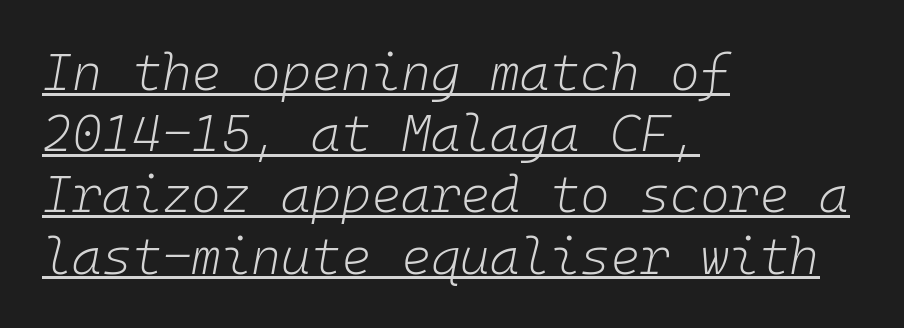
Q: Is the text bold? A: No.
Q: Is the text italic (slanted)? A: Yes, it leans right by about 10 degrees.
Q: Is the text underlined? A: Yes.
Q: How is the paragraph aligned? A: Left-aligned.
Q: Is the spacing between letters normal or unusually wide? A: Normal.
Q: Width (condensed, normal, or wide)? A: Normal.
Q: Stroke contrast? A: Low.
Q: x-height? A: Medium.
Q: Monospaced? A: Yes.
